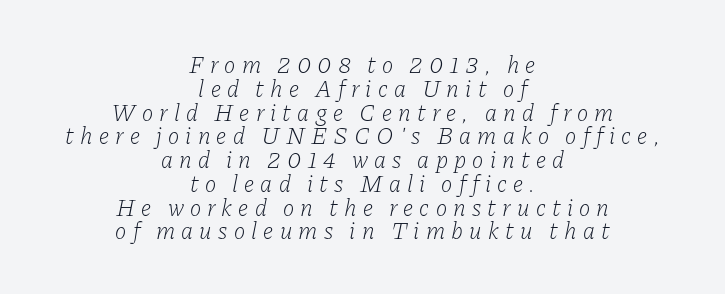
{"italic": "yes", "lean": "right", "slant_degrees": 11, "bold": "no", "underline": "no", "align": "center", "line_spacing": "tight", "line_spacing_ratio": 0.99, "letter_spacing": "wide", "letter_spacing_em": 0.26, "glyph_px": 24}
